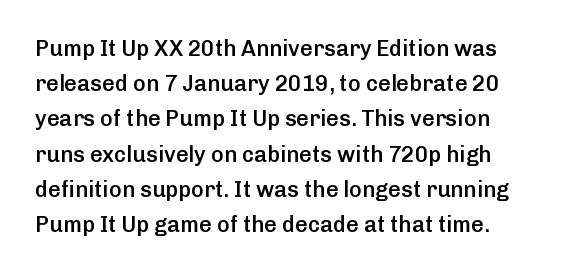
Q: Is the text bold? A: Semi-bold.
Q: Is the text italic (slanted)? A: No, it is upright.
Q: Is the text underlined? A: No.
Q: Is the spacing between letters normal or unusually wide? A: Normal.
Q: Is the spacing between lines tight, normal or loose? A: Normal.
